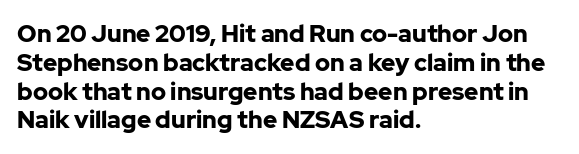
Q: Is the text bold? A: Yes.
Q: Is the text italic (slanted)? A: No, it is upright.
Q: Is the text underlined? A: No.
Q: How is the paragraph aligned? A: Left-aligned.
Q: Is the spacing between letters normal or unusually wide? A: Normal.
